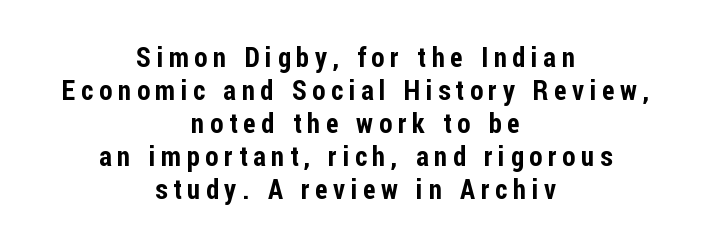
These lines were composed using upright roman letters. Only glyphs here, with clear space below each row. Every row of glyphs is offset so its center matches the block's center. Here the glyphs are tracked loosely, breaking word shapes into spaced letters.
